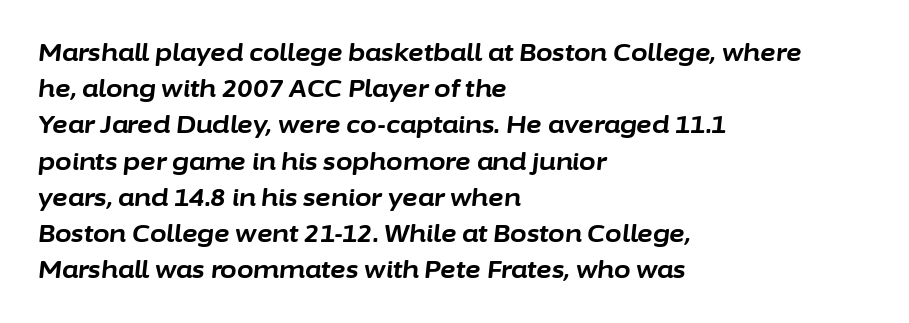
The image shows 24 px bold type, italic (leaning right); set left-aligned, normal line spacing (1.51x), normal letter spacing, not underlined.
